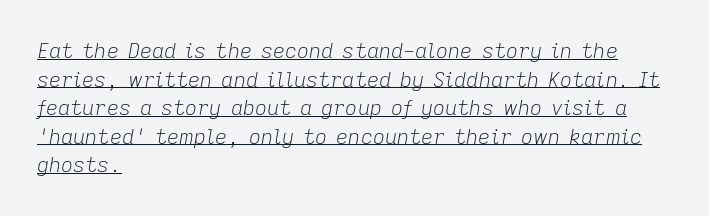
The image shows 21 px text type, italic (leaning right); set left-aligned, normal line spacing (1.36x), normal letter spacing, underlined.
